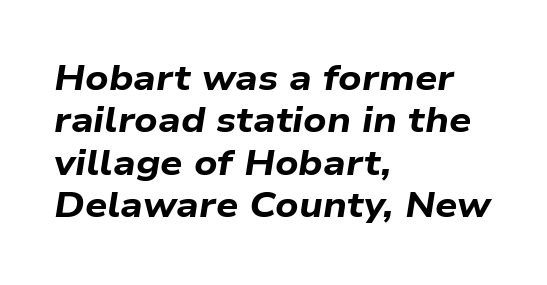
Q: Is the text bold? A: Yes.
Q: Is the text italic (slanted)? A: Yes, it leans right by about 9 degrees.
Q: Is the text underlined? A: No.
Q: How is the paragraph aligned? A: Left-aligned.
Q: Is the spacing between letters normal or unusually wide? A: Normal.
Q: Width (condensed, normal, or wide)? A: Wide.
Q: Stroke contrast? A: Low.
Q: x-height? A: Medium.
Q: Monospaced? A: No.
